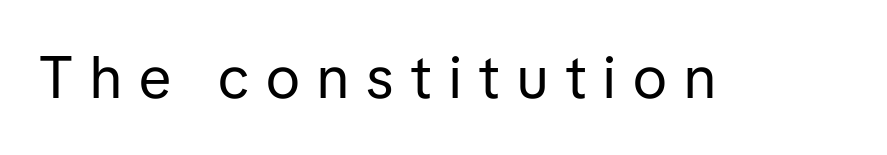
Is the letter spacing exaggerated? Yes — the characters are pushed far apart. A light-to-regular cut is what we see here. The face used here is a sans, in the tradition of grotesques and geometrics. Glance below the letters and you will spot only blank space. Think of a printed novel: that variable character pitch is what you see here. These lines were composed using upright roman letters.
